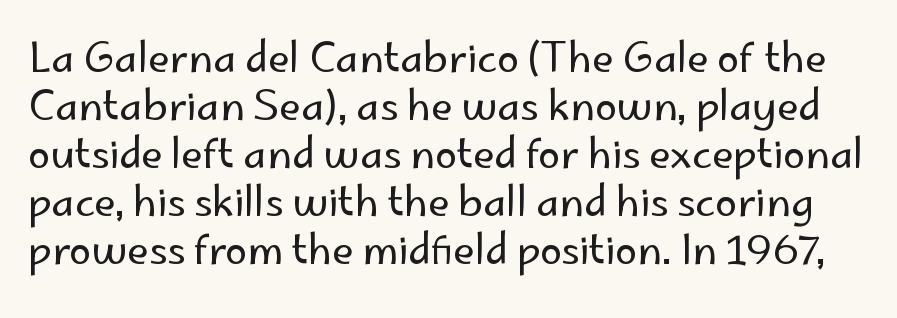
Nobody drew a line under any word here. This sample uses an upright cut, with every glyph sitting square on the baseline. A quiet, ordinary-to-light weight characterises the typeface. Note: no serifs on the glyphs. Letter spacing: default. The rendering uses natural spacing where letterforms have individual widths.
